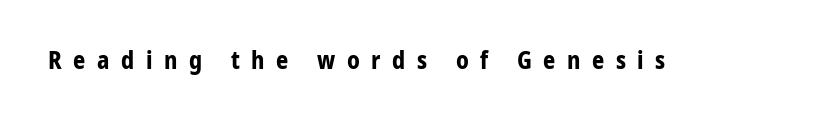
Q: Is the text bold? A: Yes.
Q: Is the text italic (slanted)? A: No, it is upright.
Q: Is the text underlined? A: No.
Q: Is the spacing between letters normal or unusually wide? A: Unusually wide.
